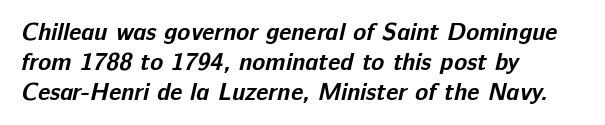
Heft: maximum for text — a bold. Typeset ragged right — the left edge is the straight one. Nobody touched the tracking dial on this one. Leading: standard.
